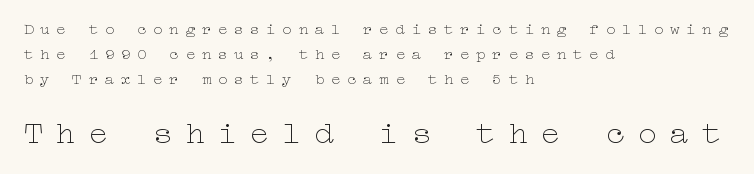
Q: Is the text bold? A: No.
Q: Is the text italic (slanted)? A: No, it is upright.
Q: Is the text underlined? A: No.
Q: How is the paragraph aligned? A: Left-aligned.
Q: Is the spacing between letters normal or unusually wide? A: Unusually wide.
Q: Is the spacing between lines tight, normal or loose? A: Normal.
Q: Which block of text is set in a larger size, the first (top) or the second (bottom)? A: The second (bottom) one.
Q: Width (condensed, normal, or wide)? A: Wide.
Q: Stroke contrast? A: Low.
Q: x-height? A: Medium.
